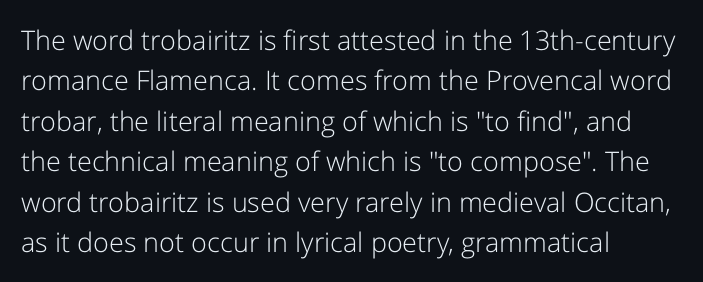
{"italic": "no", "bold": "no", "underline": "no", "align": "left", "line_spacing": "normal", "line_spacing_ratio": 1.5, "letter_spacing": "normal", "letter_spacing_em": 0.0, "glyph_px": 27}
